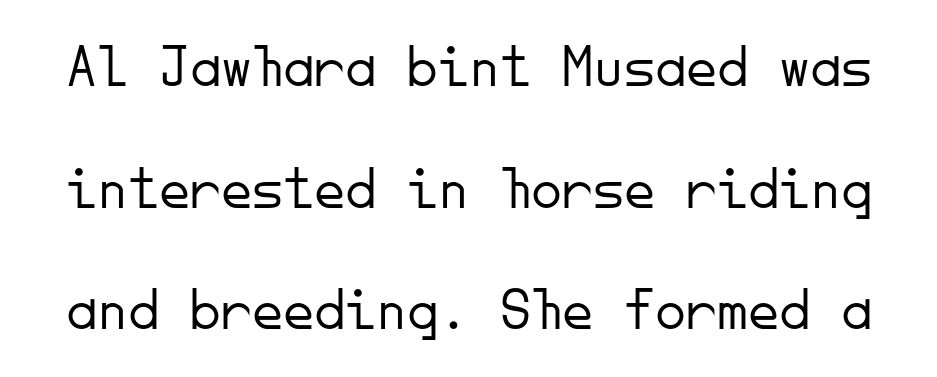
Q: Is the text bold? A: No.
Q: Is the text italic (slanted)? A: No, it is upright.
Q: Is the typeface a serif or a sans-serif typeface? A: Sans-serif.
Q: Is the text underlined? A: No.
Q: Is the spacing between letters normal or unusually wide? A: Normal.
Q: Is the spacing between lines tight, normal or loose? A: Loose.
Q: Width (condensed, normal, or wide)? A: Normal.
Q: Stroke contrast? A: Low.
Q: x-height? A: Small.
Q: Monospaced? A: Yes.
